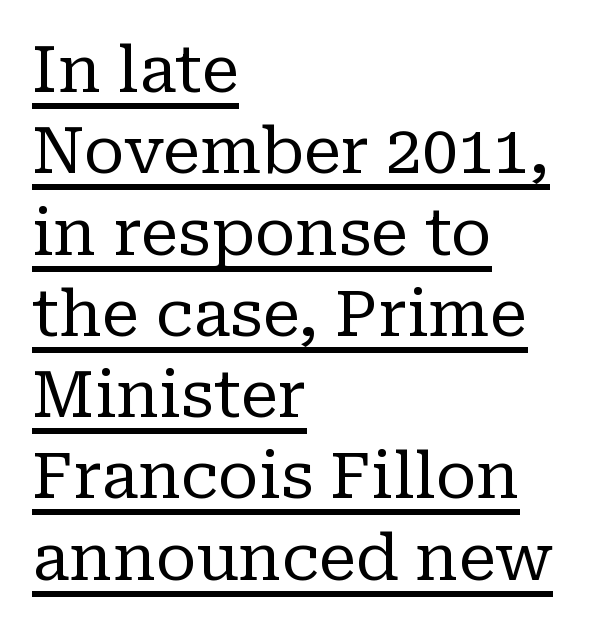
Q: Is the text bold? A: No.
Q: Is the text italic (slanted)? A: No, it is upright.
Q: Is the typeface a serif or a sans-serif typeface? A: Serif.
Q: Is the text underlined? A: Yes.
Q: How is the paragraph aligned? A: Left-aligned.
Q: Is the spacing between letters normal or unusually wide? A: Normal.
Q: Is the spacing between lines tight, normal or loose? A: Normal.
Q: Width (condensed, normal, or wide)? A: Normal.
Q: Stroke contrast? A: Low.
Q: x-height? A: Medium.
Q: Monospaced? A: No.
